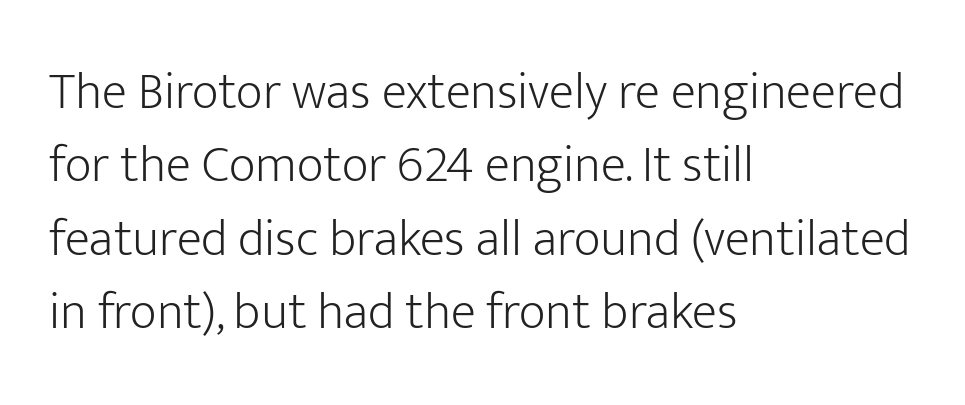
Q: Is the text bold? A: No.
Q: Is the text italic (slanted)? A: No, it is upright.
Q: Is the typeface a serif or a sans-serif typeface? A: Sans-serif.
Q: Is the text underlined? A: No.
Q: How is the paragraph aligned? A: Left-aligned.
Q: Is the spacing between letters normal or unusually wide? A: Normal.
Q: Is the spacing between lines tight, normal or loose? A: Normal.
Q: Width (condensed, normal, or wide)? A: Normal.
Q: Stroke contrast? A: Low.
Q: x-height? A: Medium.
Q: Monospaced? A: No.
